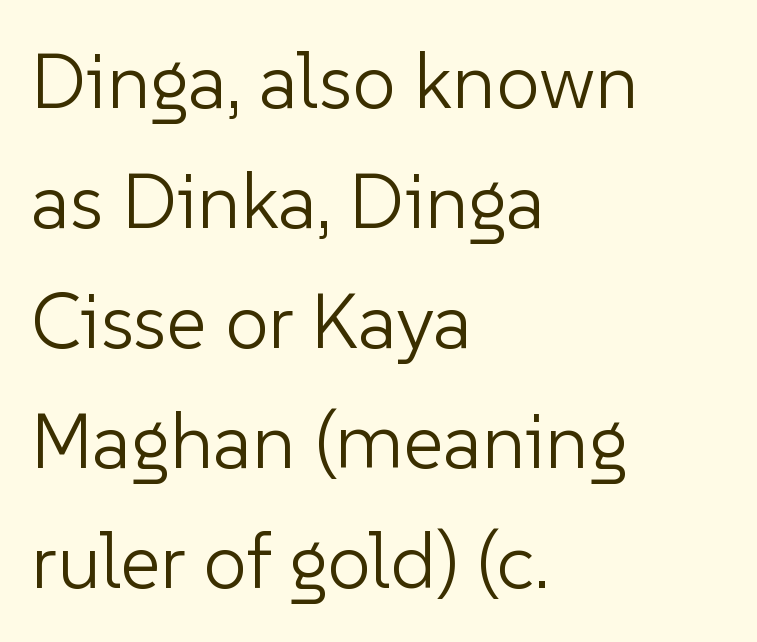
Q: Is the text bold? A: No.
Q: Is the text italic (slanted)? A: No, it is upright.
Q: Is the typeface a serif or a sans-serif typeface? A: Sans-serif.
Q: Is the text underlined? A: No.
Q: How is the paragraph aligned? A: Left-aligned.
Q: Is the spacing between letters normal or unusually wide? A: Normal.
Q: Is the spacing between lines tight, normal or loose? A: Normal.
Q: Width (condensed, normal, or wide)? A: Normal.
Q: Stroke contrast? A: Low.
Q: x-height? A: Medium.
Q: Monospaced? A: No.
